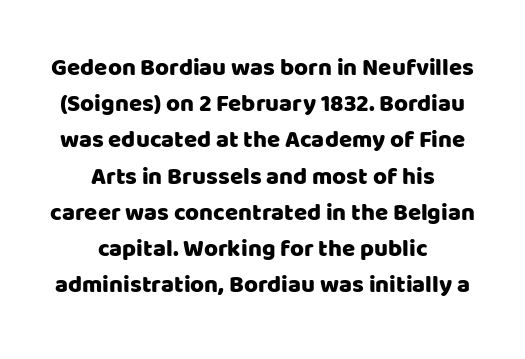
Q: Is the text italic (slanted)? A: No, it is upright.
Q: Is the text underlined? A: No.
Q: How is the paragraph aligned? A: Centered.
Q: Is the spacing between letters normal or unusually wide? A: Normal.
Q: Is the spacing between lines tight, normal or loose? A: Normal.
